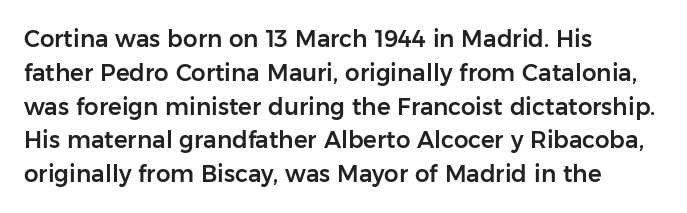
The image shows 23 px text type, upright; set left-aligned, normal line spacing (1.47x), normal letter spacing, not underlined.
